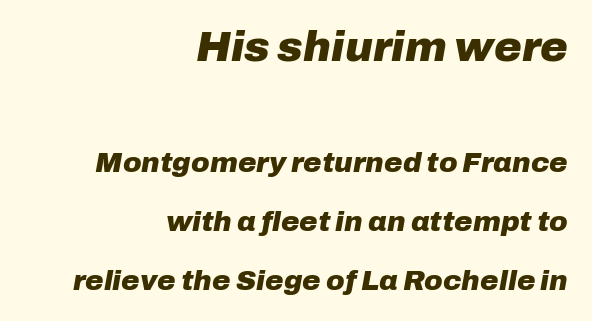
The passage shown is typed in a proportional face where columns would drift. Heavy-handed strokes throughout: this text is bold. Horizontal bands of white between lines are thick stripes. Beneath every word, the page is bare. This sample uses plain, unmodified letter spacing.
